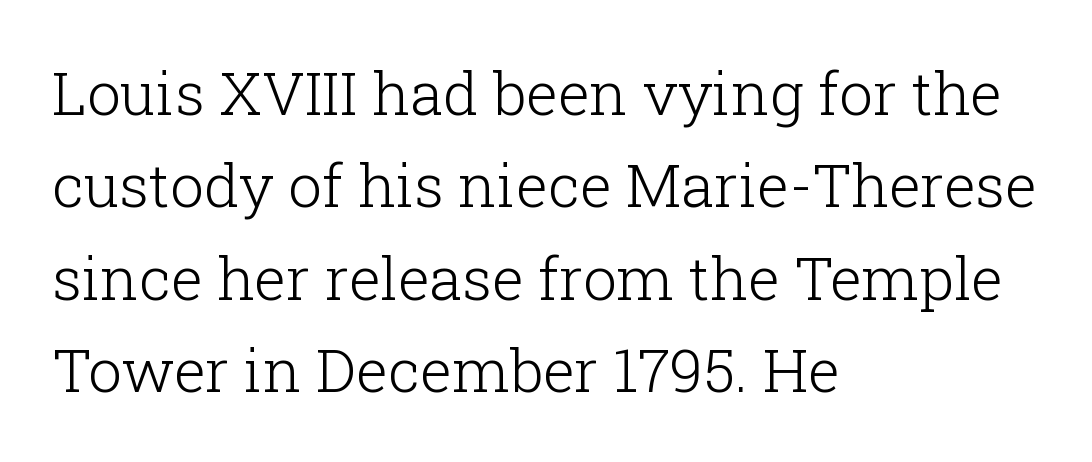
Left-aligned paragraph, ragged on the right. Are there feet on the stems? There are — it's a serif. Weight: regular or lighter. Is the letter spacing exaggerated? No — it looks like the ordinary default.
